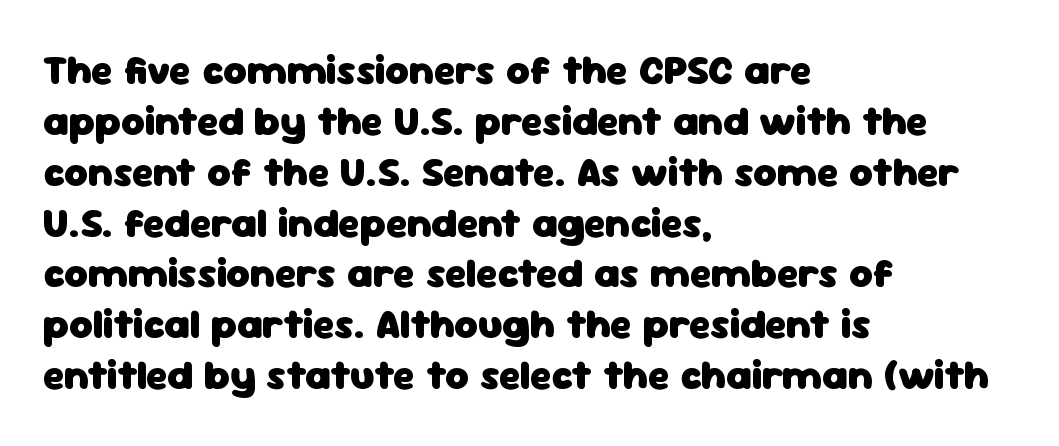
Q: Is the text bold? A: Yes.
Q: Is the text italic (slanted)? A: No, it is upright.
Q: Is the typeface a serif or a sans-serif typeface? A: Sans-serif.
Q: Is the text underlined? A: No.
Q: How is the paragraph aligned? A: Left-aligned.
Q: Is the spacing between letters normal or unusually wide? A: Normal.
Q: Width (condensed, normal, or wide)? A: Normal.
Q: Stroke contrast? A: Low.
Q: x-height? A: Medium.
Q: Monospaced? A: No.
